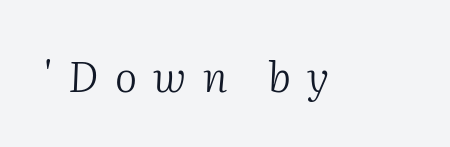
The strokes are not fattened; the text isn't bold. Letter spacing: wide. Looks like regular typesetting: each glyph gets only the width it needs. The area under the type is left untouched. This is serif lettering, the kind often seen in printed books.
